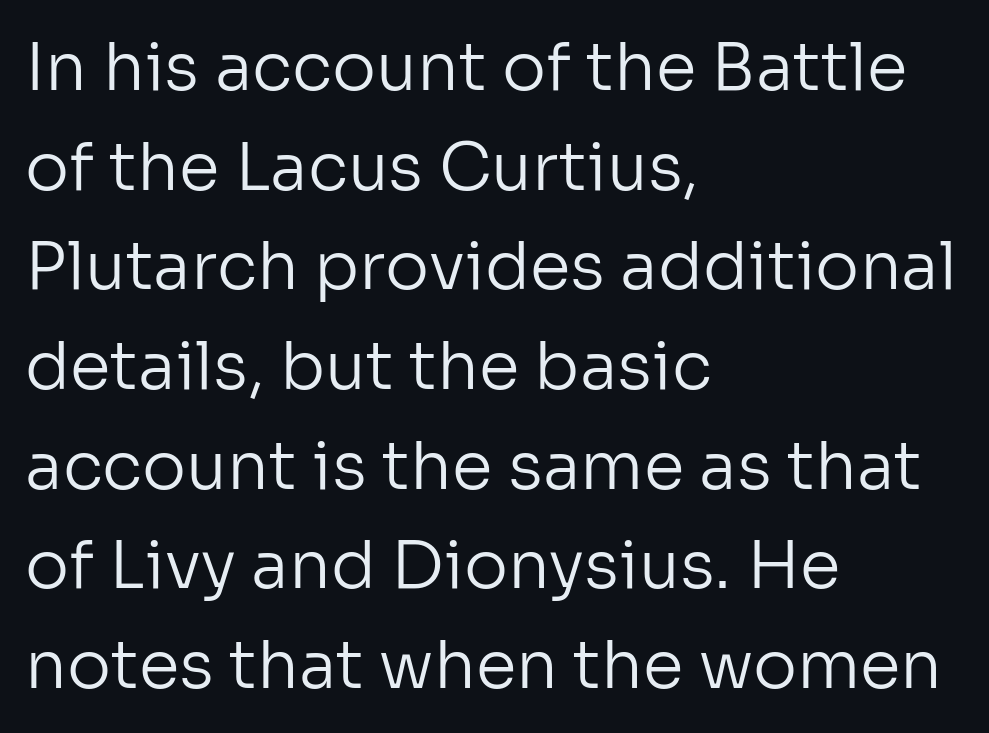
The image shows 66 px regular-weight sans-serif type, upright; set left-aligned, normal line spacing (1.51x), normal letter spacing, not underlined; low stroke contrast and a medium x-height.
